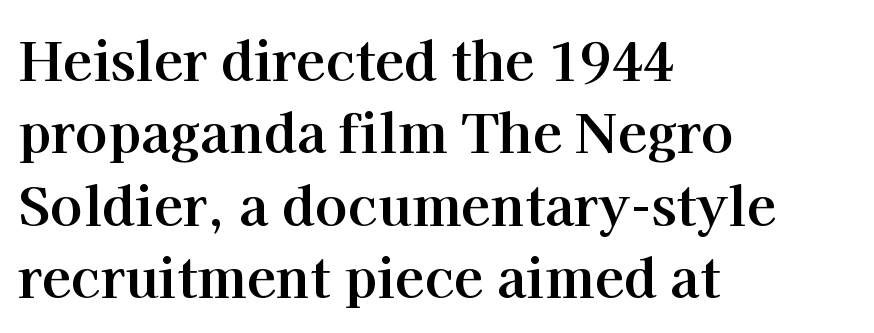
The rag falls on the right side of this text block. Caption: standard tracking, unaltered. To sum up the face: it has serifs. The typesetting leans heavy: a genuine bold.
